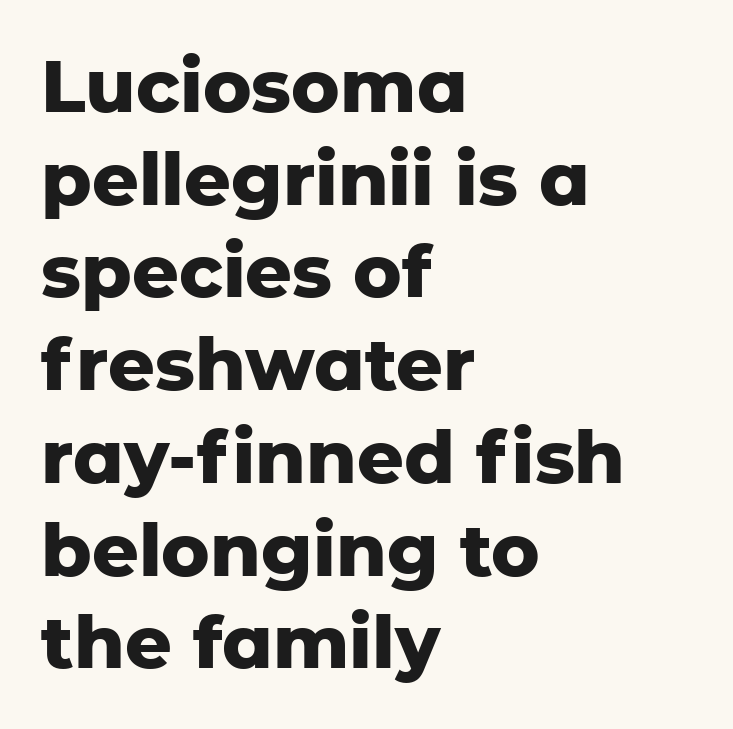
Q: Is the text bold? A: Yes.
Q: Is the text italic (slanted)? A: No, it is upright.
Q: Is the typeface a serif or a sans-serif typeface? A: Sans-serif.
Q: Is the text underlined? A: No.
Q: How is the paragraph aligned? A: Left-aligned.
Q: Is the spacing between letters normal or unusually wide? A: Normal.
Q: Is the spacing between lines tight, normal or loose? A: Normal.
Q: Width (condensed, normal, or wide)? A: Normal.
Q: Stroke contrast? A: Low.
Q: x-height? A: Medium.
Q: Monospaced? A: No.
